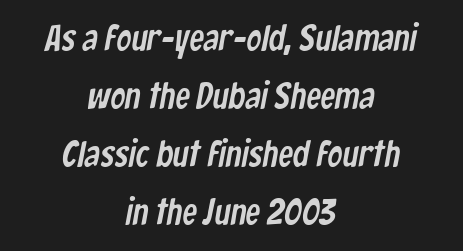
Q: Is the typeface a serif or a sans-serif typeface? A: Sans-serif.
Q: Is the text underlined? A: No.
Q: How is the paragraph aligned? A: Centered.
Q: Is the spacing between letters normal or unusually wide? A: Normal.
Q: Is the spacing between lines tight, normal or loose? A: Normal.
Q: Width (condensed, normal, or wide)? A: Condensed.
Q: Stroke contrast? A: Low.
Q: x-height? A: Medium.
Q: Monospaced? A: No.
